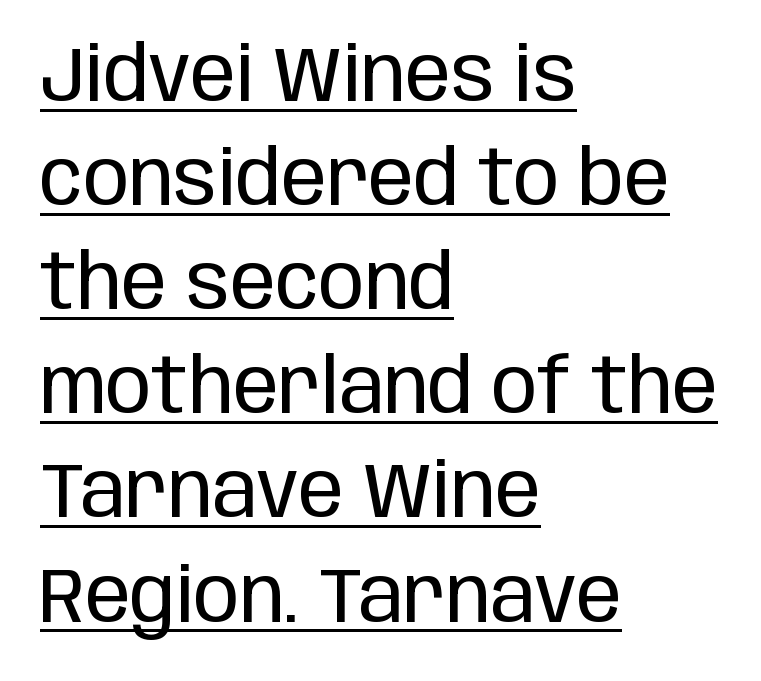
The image shows 76 px regular-weight, condensed sans-serif type, upright; set left-aligned, normal line spacing (1.37x), normal letter spacing, underlined; low stroke contrast and a large x-height.
